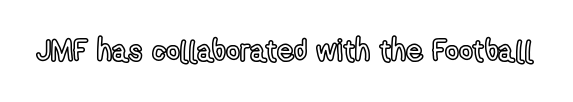
Q: Is the text italic (slanted)? A: No, it is upright.
Q: Is the text underlined? A: No.
Q: Is the spacing between letters normal or unusually wide? A: Normal.
Q: Width (condensed, normal, or wide)? A: Condensed.
Q: x-height? A: Medium.
Q: Monospaced? A: No.
